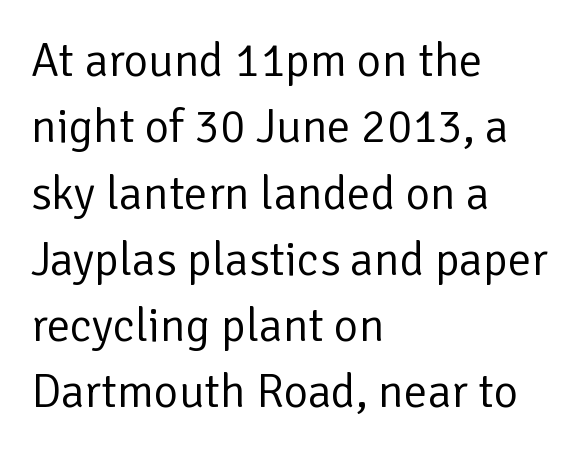
This sample has the flowing, uneven cadence of proportional lettering. The space directly below the letters is spotless. A sans-serif font was chosen for this passage. Compared with typical body copy, the letter spacing here is the same. Weight: regular or lighter. What's the leading like? Ordinary, nothing unusual.
